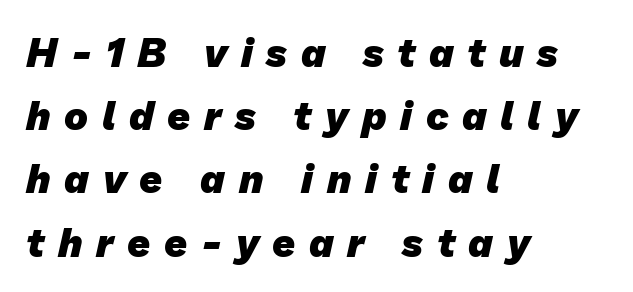
Q: Is the text bold? A: Yes.
Q: Is the typeface a serif or a sans-serif typeface? A: Sans-serif.
Q: Is the text underlined? A: No.
Q: How is the paragraph aligned? A: Left-aligned.
Q: Is the spacing between letters normal or unusually wide? A: Unusually wide.
Q: Is the spacing between lines tight, normal or loose? A: Normal.
Q: Width (condensed, normal, or wide)? A: Normal.
Q: Stroke contrast? A: Low.
Q: x-height? A: Medium.
Q: Monospaced? A: No.
